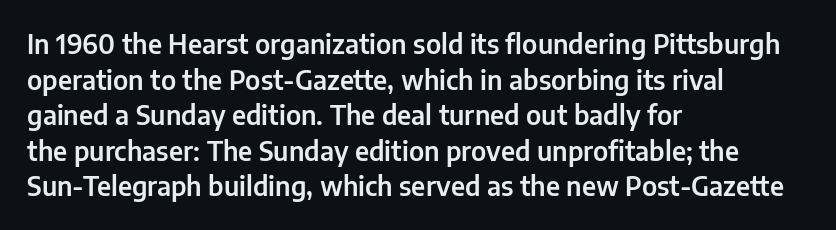
{"italic": "no", "underline": "no", "align": "left", "line_spacing": "normal", "line_spacing_ratio": 1.37, "letter_spacing": "normal", "letter_spacing_em": 0.0, "glyph_px": 26}
